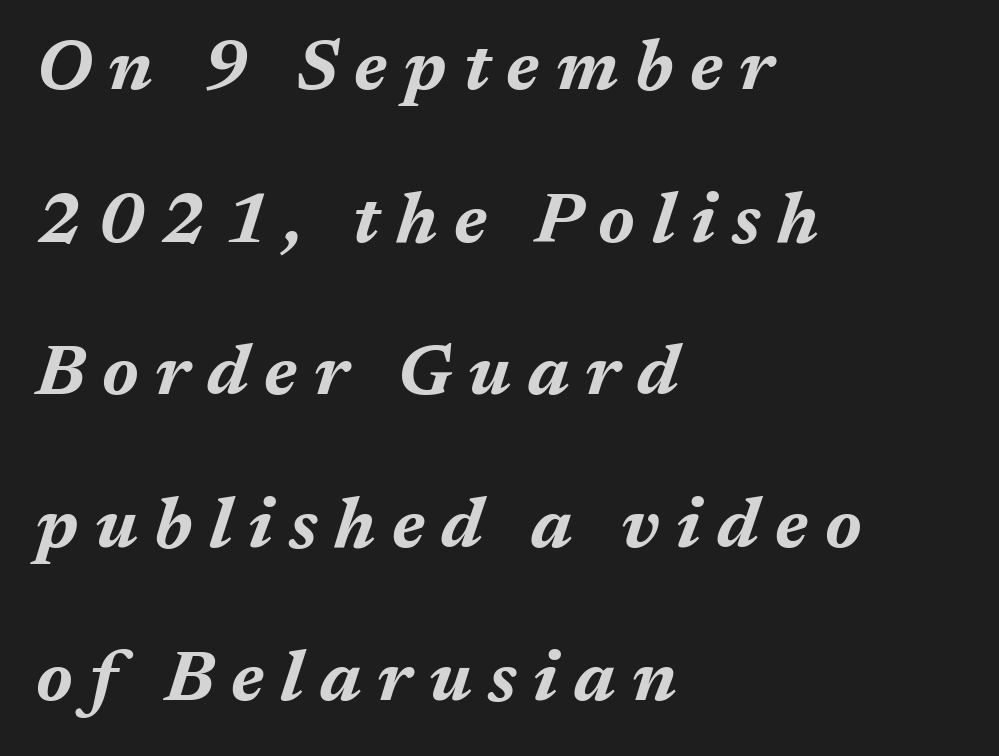
The image shows 72 px bold type, italic (leaning right); set left-aligned, loose line spacing (2.12x), unusually wide letter spacing (+0.23 em), not underlined; medium stroke contrast and a medium x-height.
